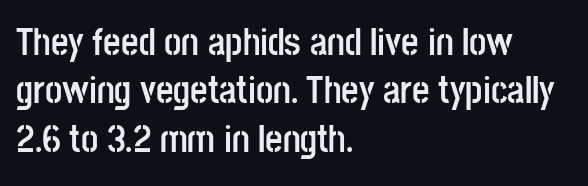
{"serif": "no", "italic": "no", "bold": "yes", "weight": "semibold", "width": "condensed", "stroke_contrast": "low", "x_height": "large", "monospaced": "no", "underline": "no", "align": "left", "line_spacing": "normal", "line_spacing_ratio": 1.27, "letter_spacing": "normal", "letter_spacing_em": 0.0, "glyph_px": 38}
